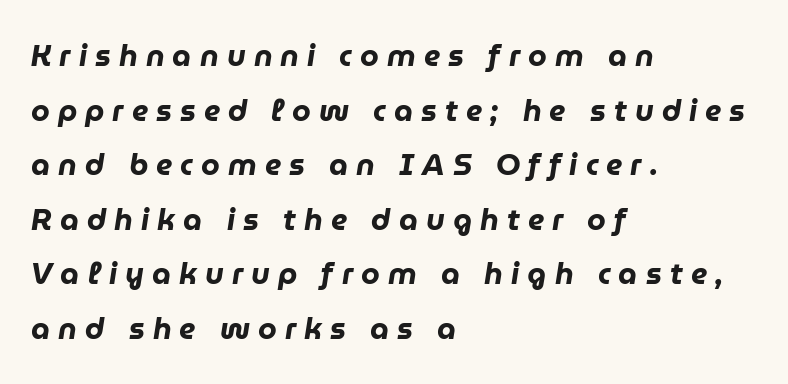
The image shows 30 px heavy type, italic (leaning right); set left-aligned, line spacing 1.82x, unusually wide letter spacing (+0.27 em), not underlined; low stroke contrast and a medium x-height.
